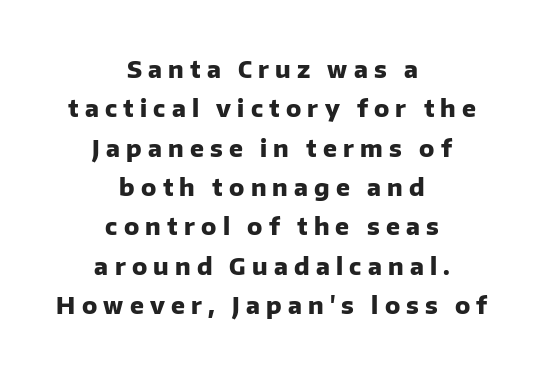
The image shows 23 px bold type, upright; set centered, line spacing 1.71x, unusually wide letter spacing (+0.27 em), not underlined.
